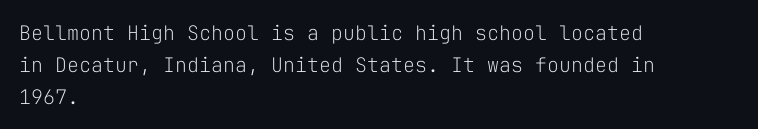
{"italic": "no", "bold": "no", "underline": "no", "align": "left", "line_spacing": "normal", "line_spacing_ratio": 1.6, "letter_spacing": "normal", "letter_spacing_em": 0.0, "glyph_px": 20}
